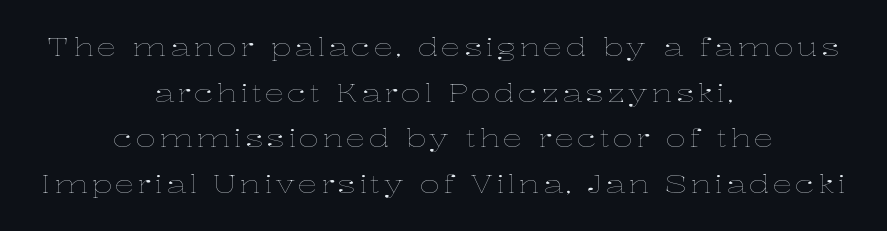
Only glyphs here, with clear space below each row. A centered setting, common on invitations and titles, is used for this passage. This reads as an unemphasized weight, regular at the heaviest. The typography opts for an upright posture over an oblique one.
